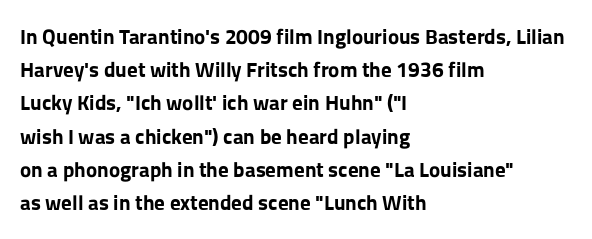
The font is running at its bold setting. Letters rest on an invisible, unmarked baseline. Students, note that the glyphs here touch the page at normal intervals. The rendering anchors every line to the left-hand side.
